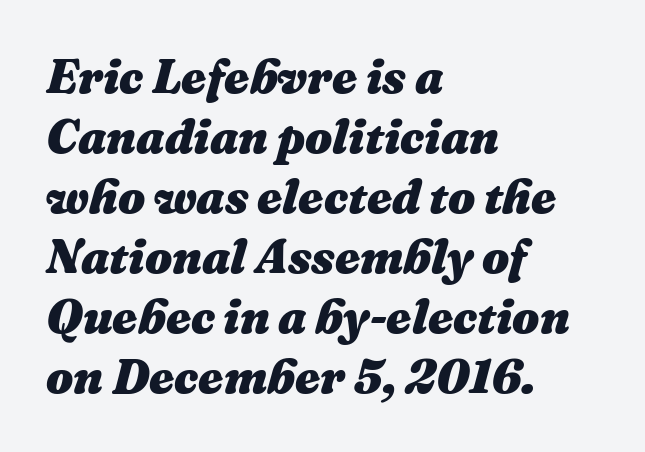
Q: Is the text bold? A: Yes.
Q: Is the text italic (slanted)? A: Yes, it leans right by about 16 degrees.
Q: Is the text underlined? A: No.
Q: How is the paragraph aligned? A: Left-aligned.
Q: Is the spacing between letters normal or unusually wide? A: Normal.
Q: Is the spacing between lines tight, normal or loose? A: Normal.
Q: Width (condensed, normal, or wide)? A: Normal.
Q: Stroke contrast? A: Medium.
Q: x-height? A: Medium.
Q: Monospaced? A: No.
